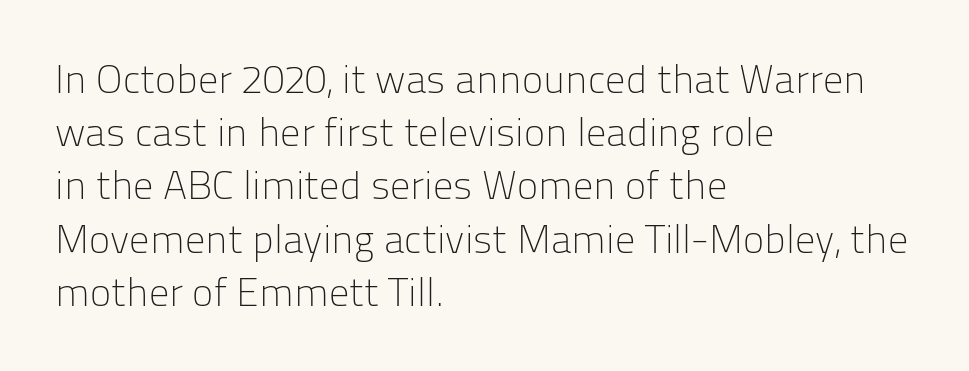
The image shows 40 px light sans-serif type, upright; set left-aligned, normal line spacing (1.33x), normal letter spacing, not underlined; low stroke contrast and a medium x-height.
